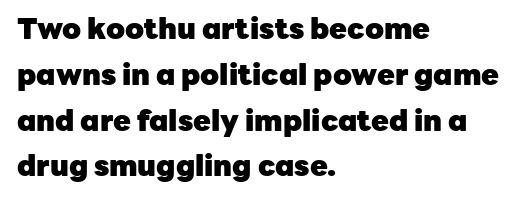
{"serif": "no", "italic": "no", "bold": "yes", "weight": "heavy", "width": "normal", "stroke_contrast": "low", "x_height": "medium", "monospaced": "no", "underline": "no", "align": "left", "line_spacing": "normal", "line_spacing_ratio": 1.58, "letter_spacing": "normal", "letter_spacing_em": 0.0, "glyph_px": 29}
